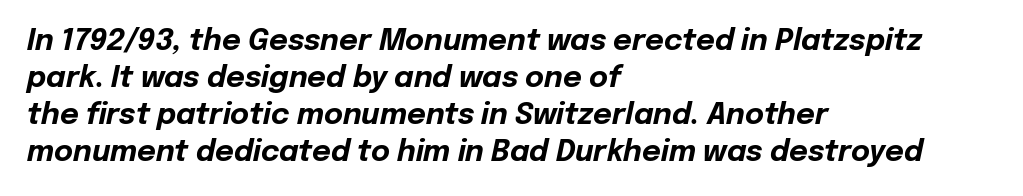
The image shows 29 px bold type, italic (leaning right); set left-aligned, normal line spacing (1.28x), normal letter spacing, not underlined; low stroke contrast and a medium x-height.
